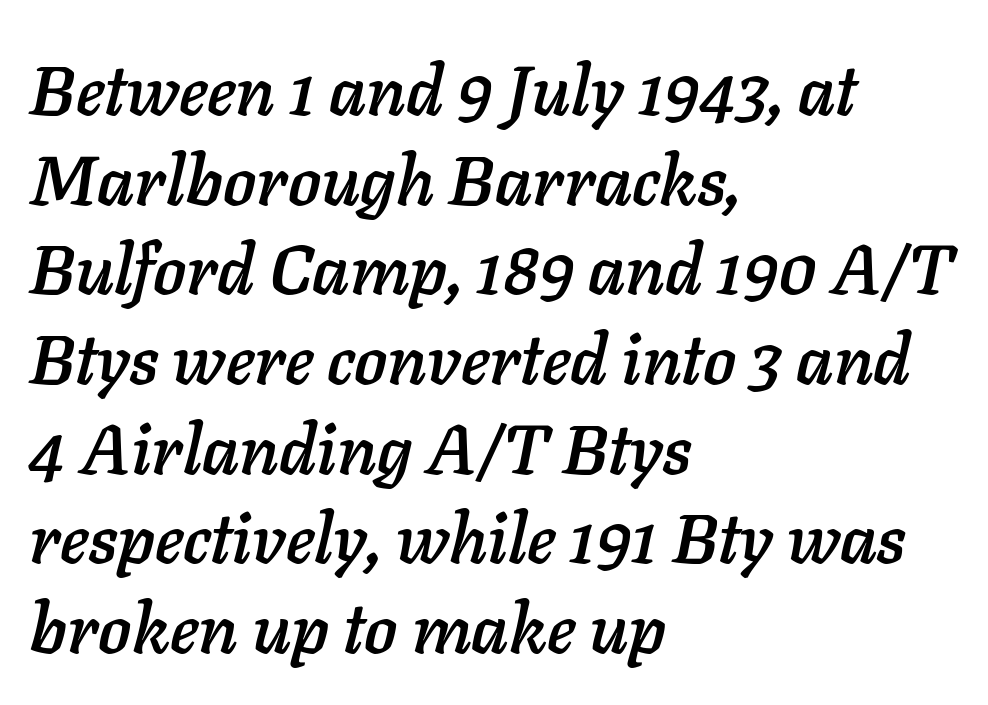
Q: Is the text italic (slanted)? A: Yes, it leans right by about 11 degrees.
Q: Is the text underlined? A: No.
Q: How is the paragraph aligned? A: Left-aligned.
Q: Is the spacing between letters normal or unusually wide? A: Normal.
Q: Is the spacing between lines tight, normal or loose? A: Normal.
Q: Width (condensed, normal, or wide)? A: Normal.
Q: Stroke contrast? A: Low.
Q: x-height? A: Medium.
Q: Monospaced? A: No.
